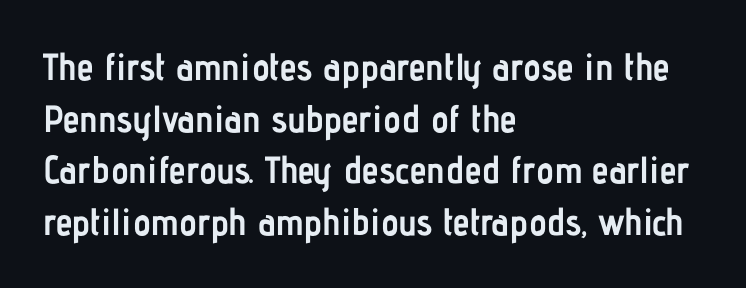
Regarding serifs, this sample does without them. How are the letters spaced? Ordinarily, with no added tracking. These lines are rendered in a variable-pitch font. All the whitespace from short lines collects on the right. Descender tails drop into unmarked territory.
